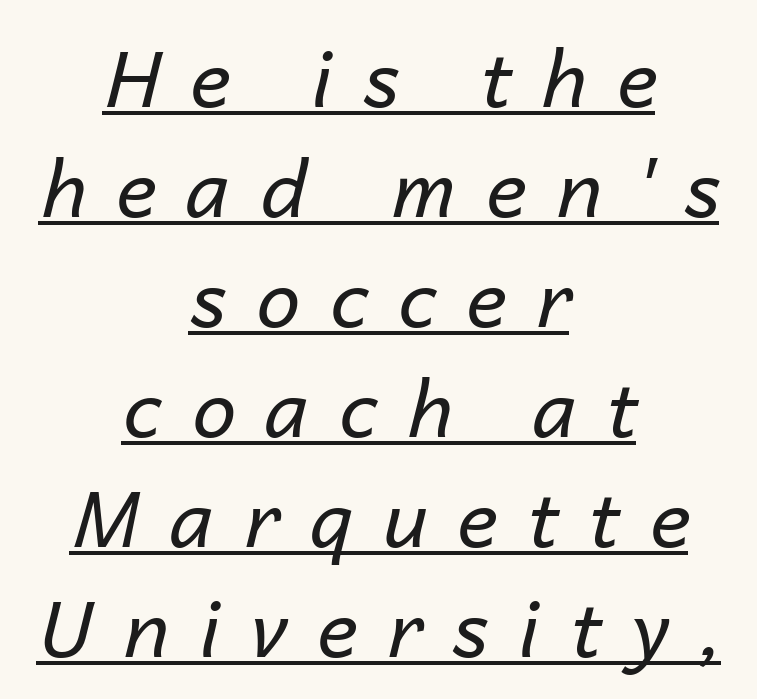
The image shows 78 px regular-weight type, italic (leaning right); set centered, normal line spacing (1.41x), unusually wide letter spacing (+0.39 em), underlined; low stroke contrast and a medium x-height.
